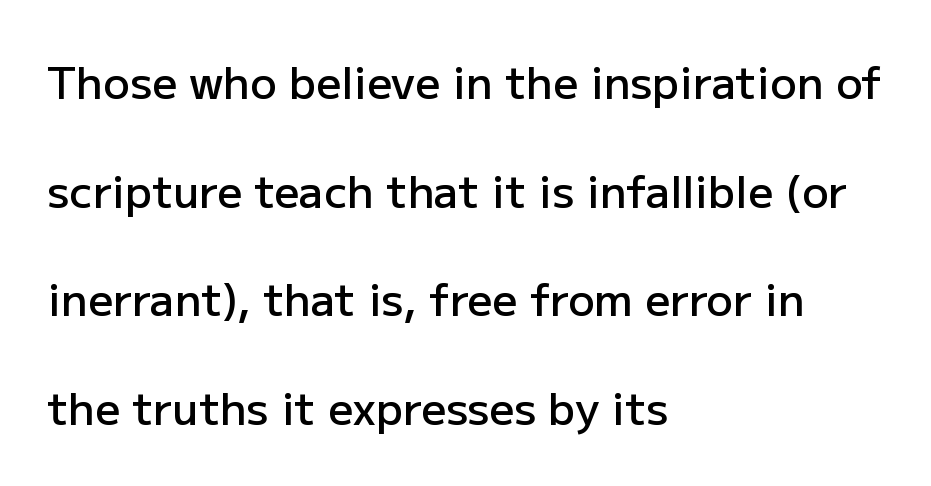
{"serif": "no", "italic": "no", "bold": "semi", "weight": "semibold", "width": "normal", "stroke_contrast": "low", "x_height": "medium", "monospaced": "no", "underline": "no", "align": "left", "line_spacing": "loose", "line_spacing_ratio": 2.47, "letter_spacing": "normal", "letter_spacing_em": 0.0, "glyph_px": 44}
